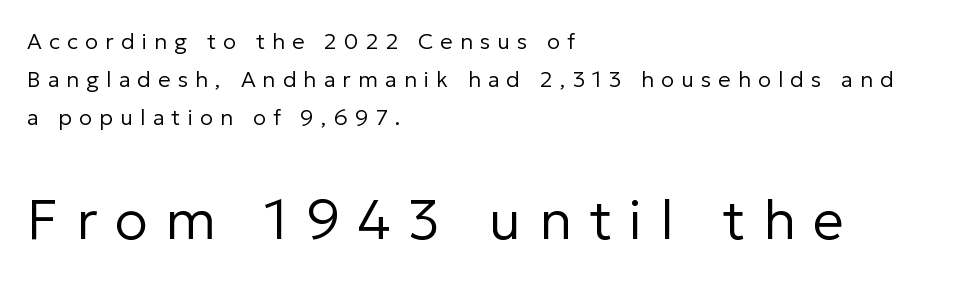
Q: Is the text bold? A: No.
Q: Is the text italic (slanted)? A: No, it is upright.
Q: Is the typeface a serif or a sans-serif typeface? A: Sans-serif.
Q: Is the text underlined? A: No.
Q: How is the paragraph aligned? A: Left-aligned.
Q: Is the spacing between letters normal or unusually wide? A: Unusually wide.
Q: Which block of text is set in a larger size, the first (top) or the second (bottom)? A: The second (bottom) one.
Q: Width (condensed, normal, or wide)? A: Normal.
Q: Stroke contrast? A: Low.
Q: x-height? A: Medium.
Q: Monospaced? A: No.
